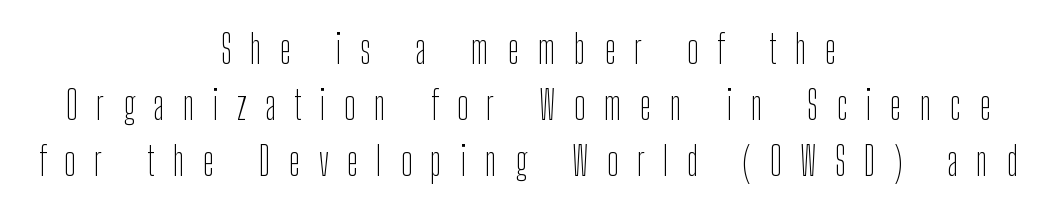
Q: Is the text bold? A: No.
Q: Is the text italic (slanted)? A: No, it is upright.
Q: Is the typeface a serif or a sans-serif typeface? A: Sans-serif.
Q: Is the text underlined? A: No.
Q: How is the paragraph aligned? A: Centered.
Q: Is the spacing between letters normal or unusually wide? A: Unusually wide.
Q: Is the spacing between lines tight, normal or loose? A: Normal.
Q: Width (condensed, normal, or wide)? A: Condensed.
Q: Stroke contrast? A: Low.
Q: x-height? A: Medium.
Q: Monospaced? A: No.
